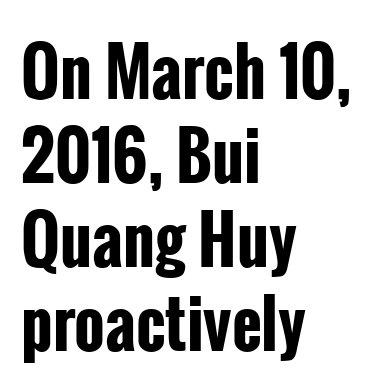
Unmarked baselines from the first word to the last. Font category for this specimen: sans-serif. The lines in this sample share a left origin and differ only in where they stop. The letters are bold, with thick, heavy strokes. The line texture is even and compact thanks to regular tracking. Tall strokes in this sample are plumb rather than angled.
